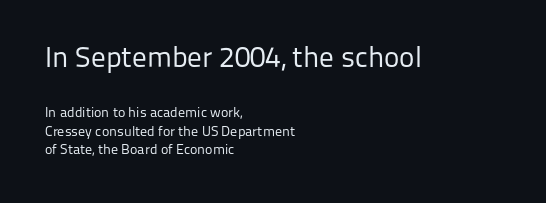
The horizontal fit of the characters is conventional and even. The type family on display is of the sans-serif kind. The initial chunk of copy outweighs the following chunk in type size. The space directly below the letters is spotless. The font's upright variant was chosen for this text.
